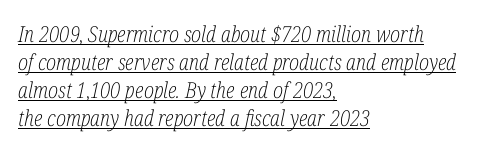
Would a proofreader flag this as italicized? Yes. The weight tops out at a normal text grade. Notice how a bar underscores the lettering throughout. Summary of vertical rhythm: regular, with standard interline spacing.
